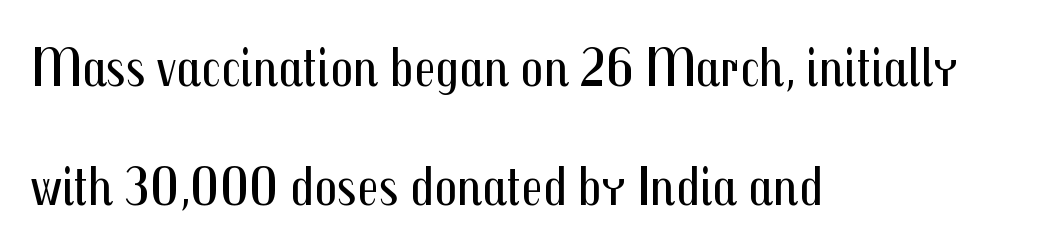
{"serif": "no", "italic": "no", "bold": "no", "weight": "regular", "width": "condensed", "stroke_contrast": "medium", "x_height": "medium", "monospaced": "no", "underline": "no", "align": "left", "line_spacing": "loose", "line_spacing_ratio": 2.13, "letter_spacing": "normal", "letter_spacing_em": 0.0, "glyph_px": 56}
